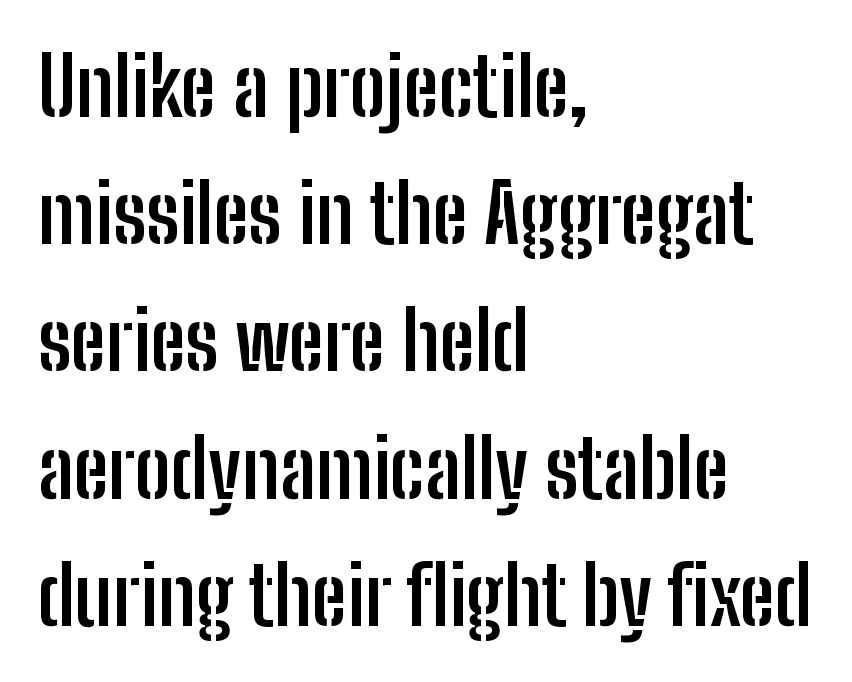
Observe the absence of serifs on each vertical stroke in this sample. Does the leading feel generous? No, just average. Set as a true bold cut, around the 700 mark. Does the lettering tilt? It doesn't — this is upright.
